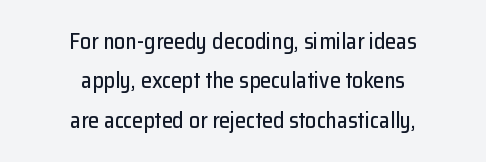
Notice how the stems are strictly vertical — no italics here. The space beneath each line is pristine and unruled. Between one letter and the next there's only the usual sliver of space. The rag falls on both sides of this text block equally.
